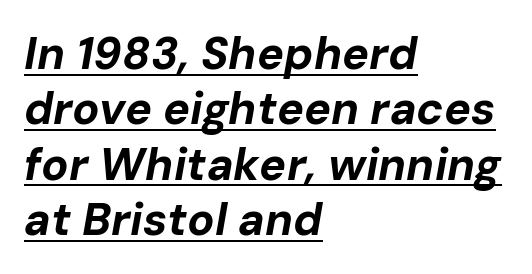
{"italic": "yes", "lean": "right", "slant_degrees": 10, "bold": "yes", "weight": "bold", "width": "normal", "stroke_contrast": "low", "x_height": "medium", "monospaced": "no", "underline": "yes", "align": "left", "line_spacing_ratio": 1.23, "letter_spacing": "normal", "letter_spacing_em": 0.0, "glyph_px": 45}
